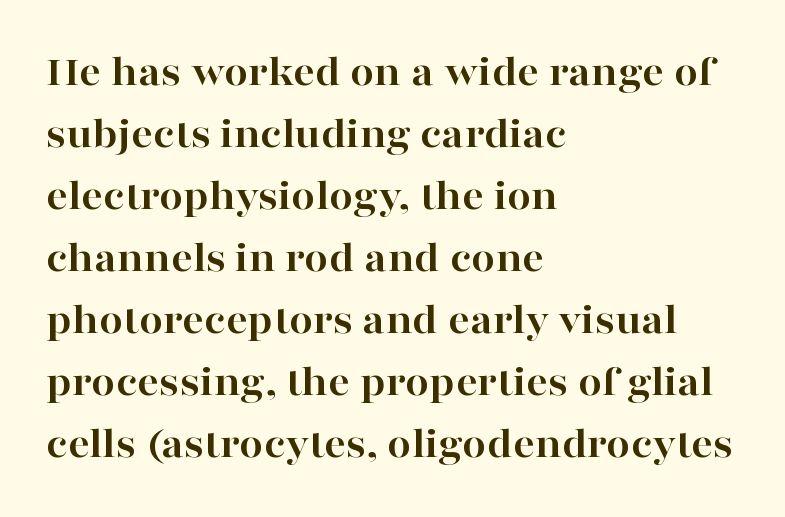
Q: Is the text bold? A: Yes.
Q: Is the text italic (slanted)? A: No, it is upright.
Q: Is the typeface a serif or a sans-serif typeface? A: Serif.
Q: Is the text underlined? A: No.
Q: How is the paragraph aligned? A: Left-aligned.
Q: Is the spacing between letters normal or unusually wide? A: Normal.
Q: Is the spacing between lines tight, normal or loose? A: Normal.
Q: Width (condensed, normal, or wide)? A: Wide.
Q: Stroke contrast? A: High.
Q: x-height? A: Medium.
Q: Monospaced? A: No.
